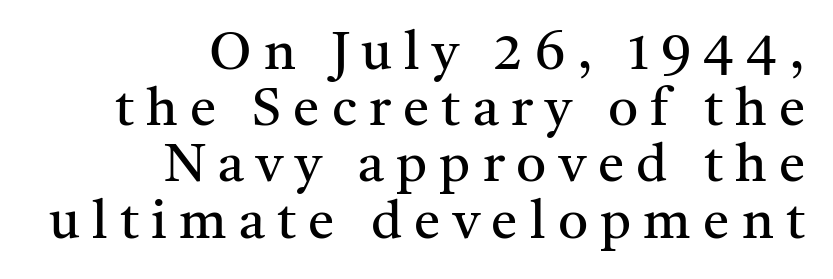
Q: Is the text bold? A: No.
Q: Is the text italic (slanted)? A: No, it is upright.
Q: Is the typeface a serif or a sans-serif typeface? A: Serif.
Q: Is the text underlined? A: No.
Q: How is the paragraph aligned? A: Right-aligned.
Q: Is the spacing between letters normal or unusually wide? A: Unusually wide.
Q: Is the spacing between lines tight, normal or loose? A: Tight.
Q: Width (condensed, normal, or wide)? A: Normal.
Q: Stroke contrast? A: Medium.
Q: x-height? A: Medium.
Q: Monospaced? A: No.
